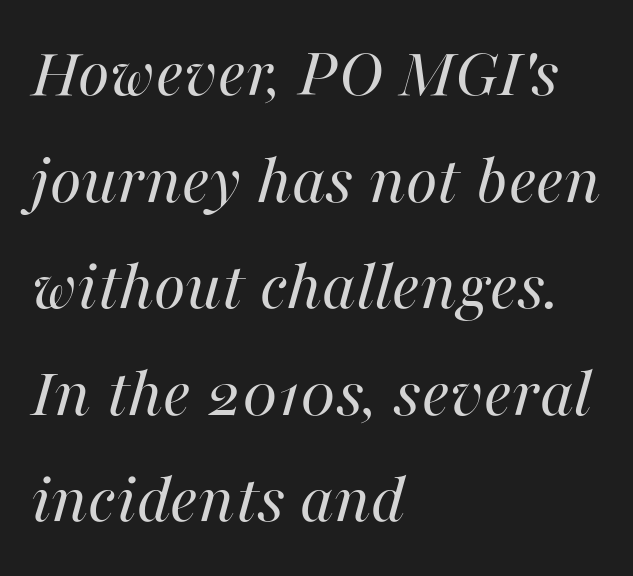
The image shows 72 px regular-weight type, italic (leaning right); set left-aligned, normal line spacing (1.48x), normal letter spacing, not underlined; high stroke contrast and a medium x-height.
